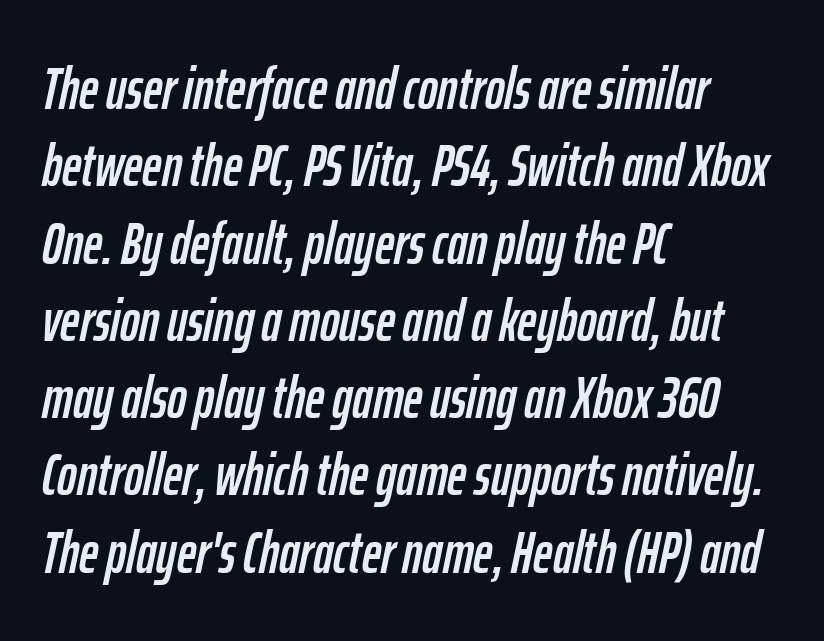
{"italic": "yes", "lean": "right", "slant_degrees": 12, "width": "condensed", "stroke_contrast": "low", "x_height": "medium", "monospaced": "no", "underline": "no", "align": "left", "line_spacing": "normal", "line_spacing_ratio": 1.31, "letter_spacing": "normal", "letter_spacing_em": 0.0, "glyph_px": 59}
